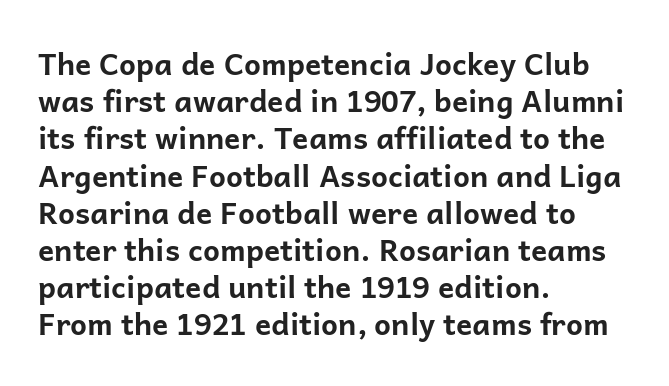
{"serif": "no", "italic": "no", "bold": "yes", "weight": "bold", "width": "normal", "stroke_contrast": "low", "x_height": "medium", "monospaced": "no", "underline": "no", "align": "left", "line_spacing_ratio": 1.24, "letter_spacing": "normal", "letter_spacing_em": 0.0, "glyph_px": 30}
